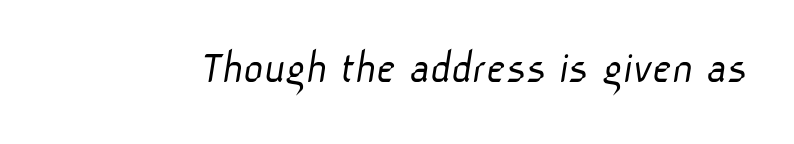
The image shows 48 px light sans-serif type; set normal letter spacing, not underlined; low stroke contrast and a medium x-height.
